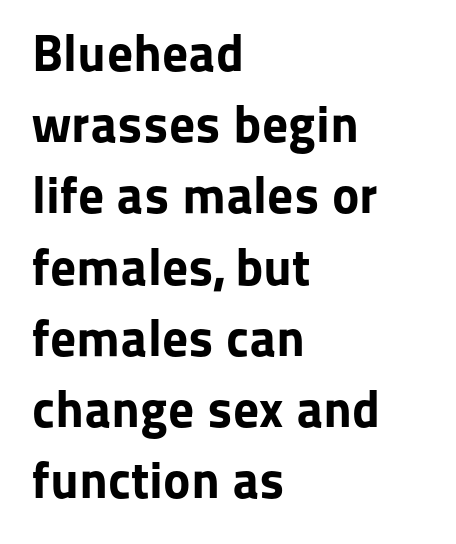
{"serif": "no", "italic": "no", "bold": "yes", "weight": "bold", "width": "normal", "stroke_contrast": "low", "x_height": "medium", "monospaced": "no", "underline": "no", "align": "left", "line_spacing": "normal", "line_spacing_ratio": 1.37, "letter_spacing": "normal", "letter_spacing_em": 0.0, "glyph_px": 52}
